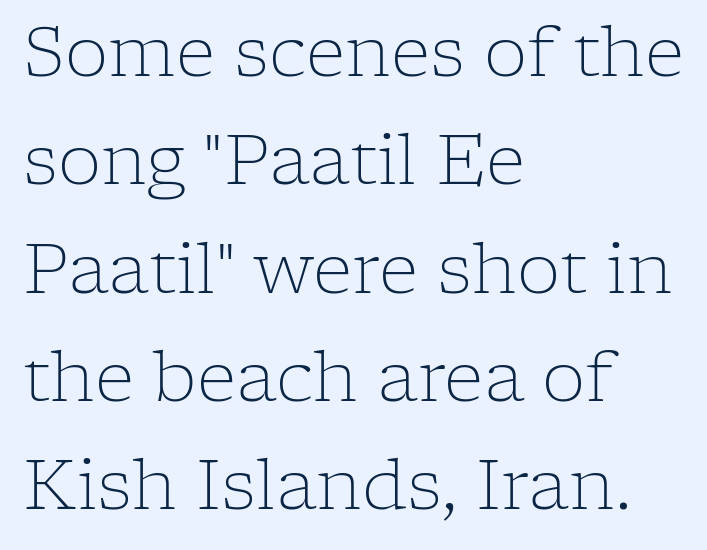
Q: Is the text bold? A: No.
Q: Is the text italic (slanted)? A: No, it is upright.
Q: Is the typeface a serif or a sans-serif typeface? A: Serif.
Q: Is the text underlined? A: No.
Q: How is the paragraph aligned? A: Left-aligned.
Q: Is the spacing between letters normal or unusually wide? A: Normal.
Q: Is the spacing between lines tight, normal or loose? A: Normal.
Q: Width (condensed, normal, or wide)? A: Normal.
Q: Stroke contrast? A: Low.
Q: x-height? A: Medium.
Q: Monospaced? A: No.
